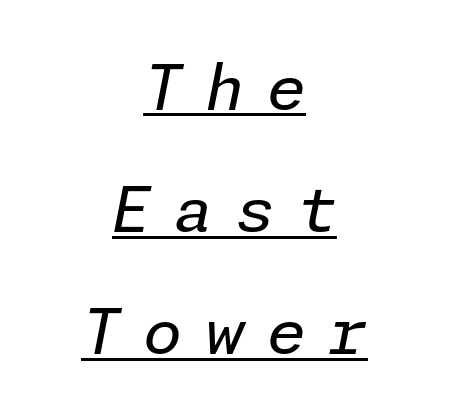
{"italic": "yes", "lean": "right", "slant_degrees": 11, "bold": "no", "weight": "regular", "width": "normal", "stroke_contrast": "low", "x_height": "medium", "underline": "yes", "align": "center", "line_spacing": "loose", "line_spacing_ratio": 1.94, "letter_spacing": "wide", "letter_spacing_em": 0.36, "glyph_px": 63}
